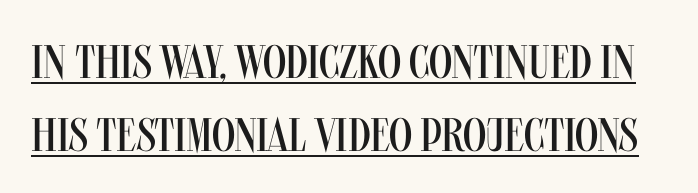
The image shows 47 px regular-weight, condensed sans-serif type, upright; set normal line spacing (1.56x), normal letter spacing, underlined; medium stroke contrast and a large x-height.
